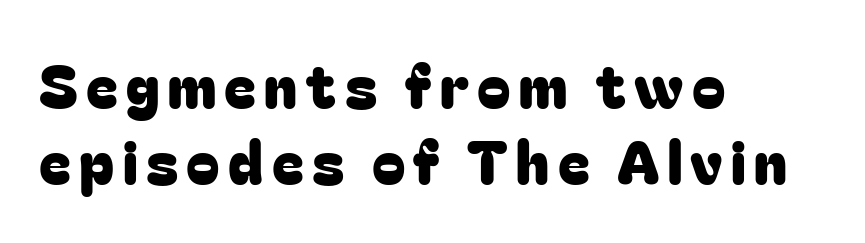
Q: Is the text italic (slanted)? A: No, it is upright.
Q: Is the typeface a serif or a sans-serif typeface? A: Sans-serif.
Q: Is the text underlined? A: No.
Q: How is the paragraph aligned? A: Left-aligned.
Q: Is the spacing between lines tight, normal or loose? A: Normal.
Q: Width (condensed, normal, or wide)? A: Normal.
Q: Stroke contrast? A: Low.
Q: x-height? A: Medium.
Q: Monospaced? A: No.
